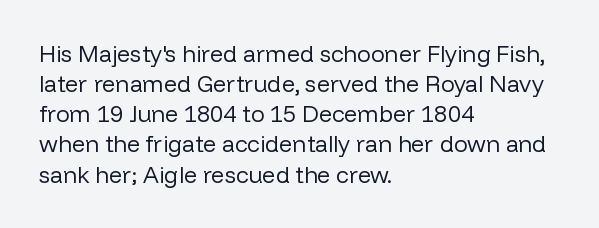
The image shows 23 px text type, upright; set left-aligned, normal line spacing (1.31x), normal letter spacing, not underlined.
